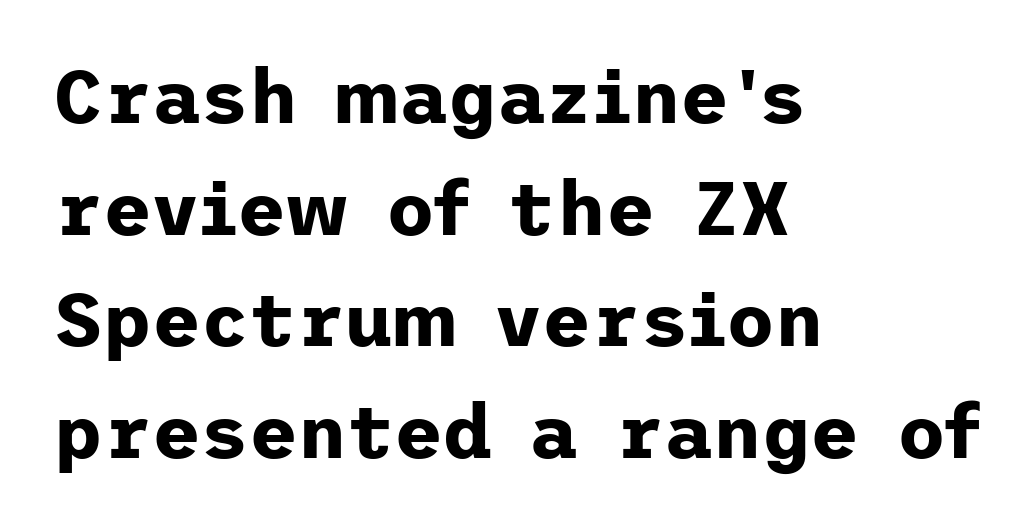
Notice how descenders clear the ascenders below comfortably — that's standard leading. Is the letter spacing exaggerated? No — it looks like the ordinary default. The letters stand straight up with perfectly vertical stems. Heavy, bold letterforms. Plain, unruled lines of type. Check where the strokes stop: nothing finishes them off — pure sans.
